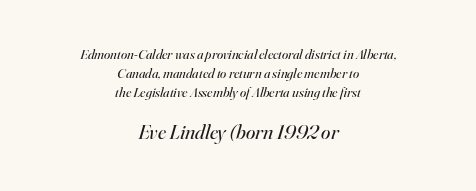
The image shows 21 px text type, italic (leaning right); set centered, normal line spacing (1.34x), normal letter spacing, not underlined; the second (bottom) block is 1.5x larger.
